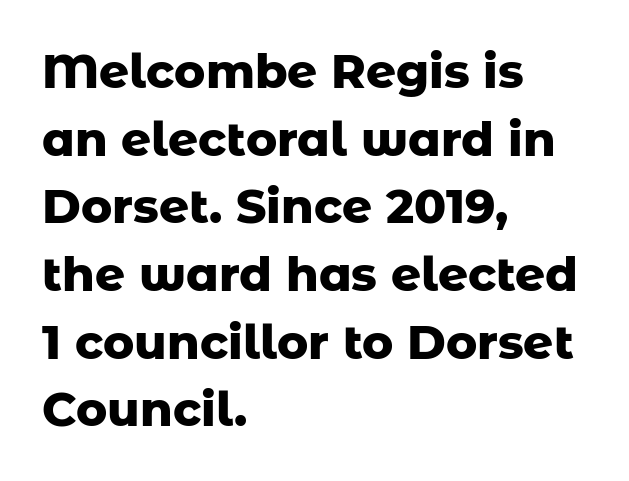
{"serif": "no", "italic": "no", "bold": "yes", "weight": "heavy", "width": "normal", "stroke_contrast": "low", "x_height": "medium", "monospaced": "no", "underline": "no", "align": "left", "line_spacing": "normal", "line_spacing_ratio": 1.44, "letter_spacing": "normal", "letter_spacing_em": 0.0, "glyph_px": 47}
